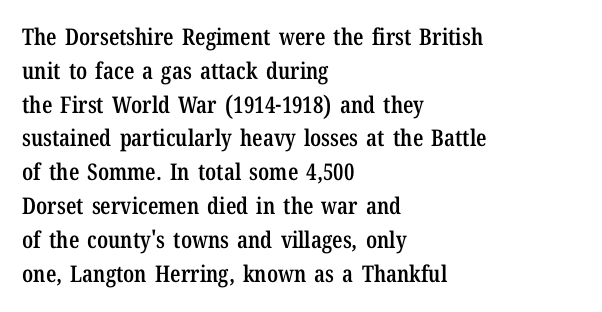
Upright lettering throughout. Reading down the block, your eye returns to a fixed left position each line. Strokes here are thickened, but only to semibold level. Evenly set lines give the paragraph a standard silhouette. Standard letterfit; no display-style spreading of the glyphs. Clear beneath every line of the passage.
